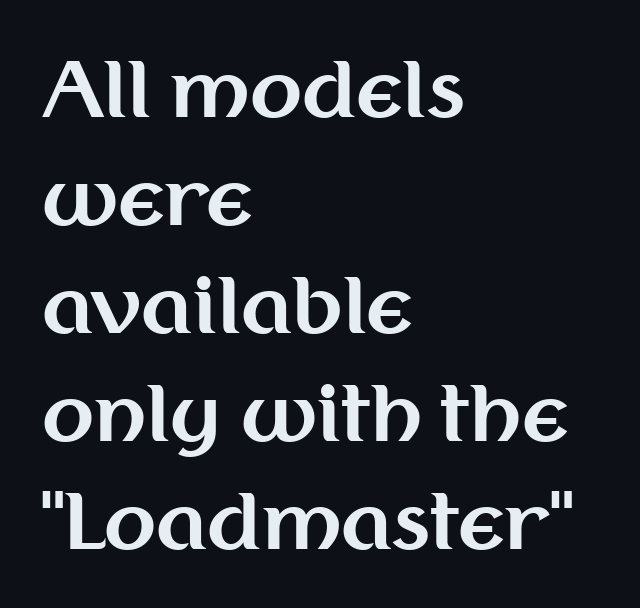
{"serif": "no", "italic": "no", "bold": "yes", "weight": "bold", "width": "normal", "stroke_contrast": "medium", "x_height": "medium", "monospaced": "no", "underline": "no", "align": "left", "line_spacing": "normal", "line_spacing_ratio": 1.42, "letter_spacing": "normal", "letter_spacing_em": 0.0, "glyph_px": 76}
